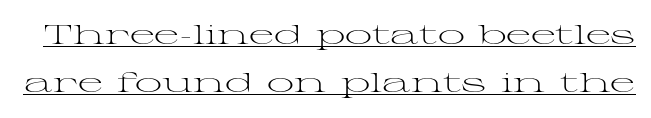
The image shows 27 px text type, upright; set line spacing 1.78x, normal letter spacing, underlined.
